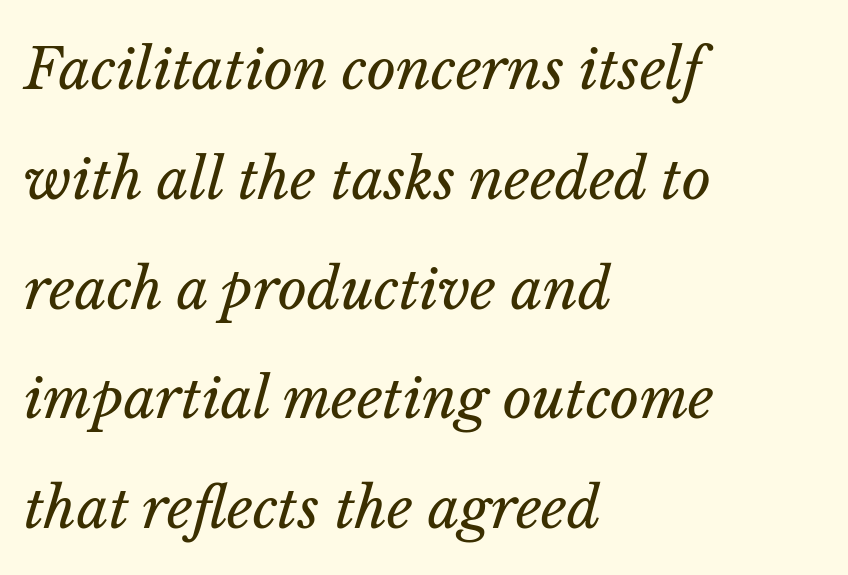
{"italic": "yes", "lean": "right", "slant_degrees": 14, "bold": "no", "weight": "regular", "width": "normal", "stroke_contrast": "low", "x_height": "medium", "monospaced": "no", "underline": "no", "align": "left", "line_spacing": "loose", "line_spacing_ratio": 1.96, "letter_spacing": "normal", "letter_spacing_em": 0.0, "glyph_px": 56}
